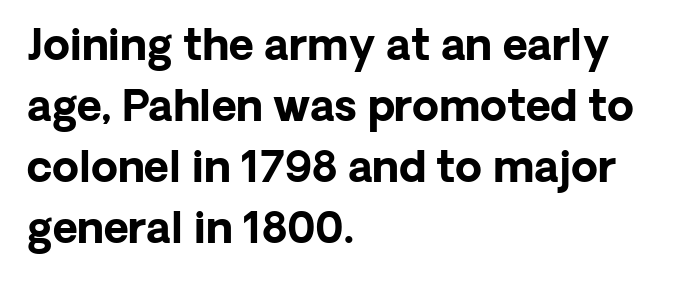
{"serif": "no", "italic": "no", "bold": "yes", "weight": "bold", "width": "normal", "stroke_contrast": "low", "x_height": "medium", "monospaced": "no", "underline": "no", "align": "left", "line_spacing": "normal", "line_spacing_ratio": 1.42, "letter_spacing": "normal", "letter_spacing_em": 0.0, "glyph_px": 43}
